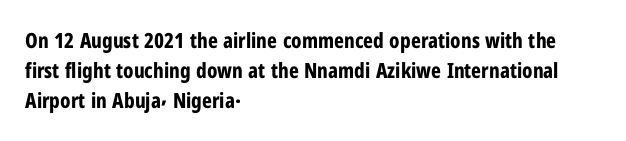
The font's upright variant was chosen for this text. These lines keep a tight, regular rhythm from letter to letter. Notice how thick the strokes are: this is what a full bold looks like. These lines sit exactly where default settings would place them.
